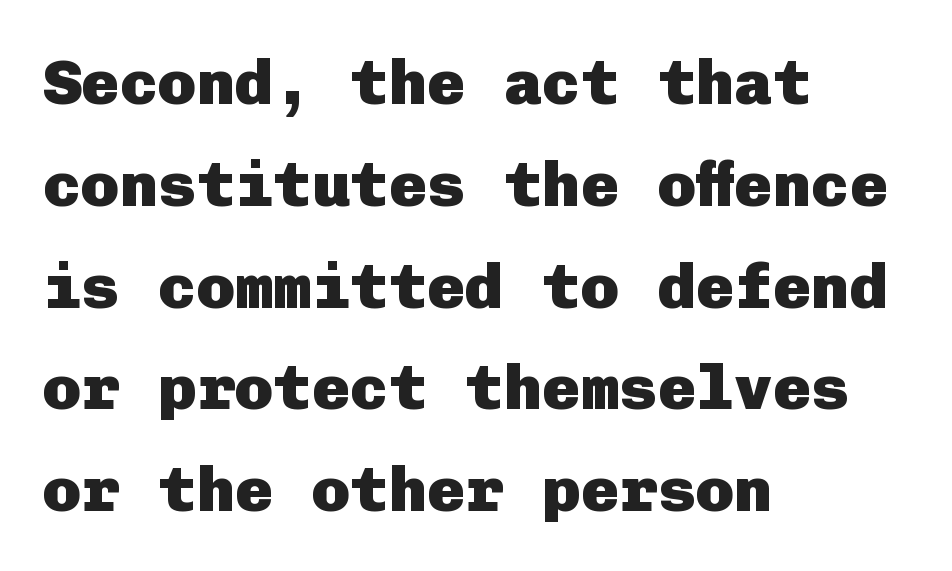
Q: Is the text bold? A: Yes.
Q: Is the text italic (slanted)? A: No, it is upright.
Q: Is the typeface a serif or a sans-serif typeface? A: Sans-serif.
Q: Is the text underlined? A: No.
Q: How is the paragraph aligned? A: Left-aligned.
Q: Is the spacing between letters normal or unusually wide? A: Normal.
Q: Is the spacing between lines tight, normal or loose? A: Normal.
Q: Width (condensed, normal, or wide)? A: Normal.
Q: Stroke contrast? A: Low.
Q: x-height? A: Medium.
